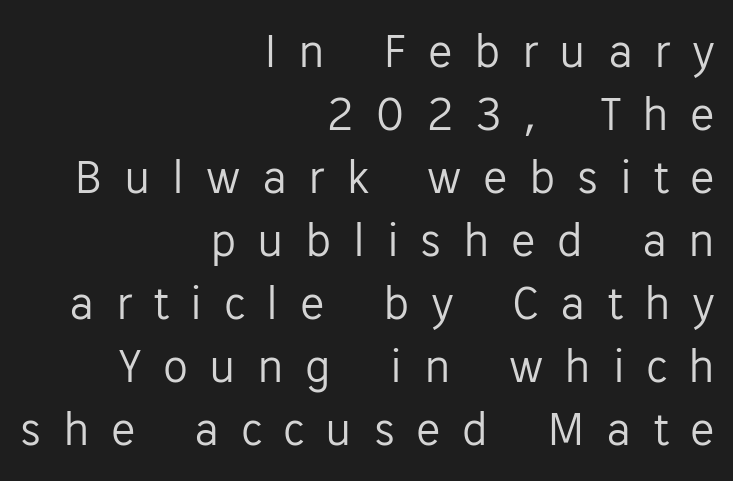
Q: Is the text bold? A: No.
Q: Is the text italic (slanted)? A: No, it is upright.
Q: Is the typeface a serif or a sans-serif typeface? A: Sans-serif.
Q: Is the text underlined? A: No.
Q: How is the paragraph aligned? A: Right-aligned.
Q: Is the spacing between letters normal or unusually wide? A: Unusually wide.
Q: Is the spacing between lines tight, normal or loose? A: Normal.
Q: Width (condensed, normal, or wide)? A: Normal.
Q: Stroke contrast? A: Low.
Q: x-height? A: Medium.
Q: Monospaced? A: No.
